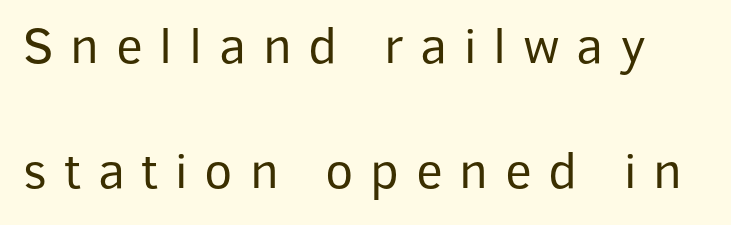
Q: Is the text bold? A: No.
Q: Is the text italic (slanted)? A: No, it is upright.
Q: Is the typeface a serif or a sans-serif typeface? A: Sans-serif.
Q: Is the text underlined? A: No.
Q: Is the spacing between letters normal or unusually wide? A: Unusually wide.
Q: Is the spacing between lines tight, normal or loose? A: Loose.
Q: Width (condensed, normal, or wide)? A: Normal.
Q: Stroke contrast? A: Low.
Q: x-height? A: Medium.
Q: Monospaced? A: No.
